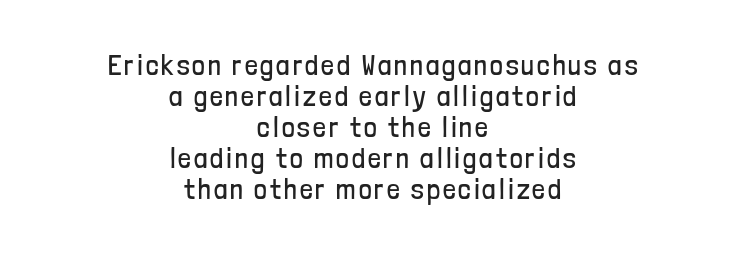
Q: Is the text bold? A: No.
Q: Is the text italic (slanted)? A: No, it is upright.
Q: Is the typeface a serif or a sans-serif typeface? A: Sans-serif.
Q: Is the text underlined? A: No.
Q: How is the paragraph aligned? A: Centered.
Q: Is the spacing between lines tight, normal or loose? A: Tight.
Q: Width (condensed, normal, or wide)? A: Condensed.
Q: Stroke contrast? A: Low.
Q: x-height? A: Medium.
Q: Monospaced? A: No.
